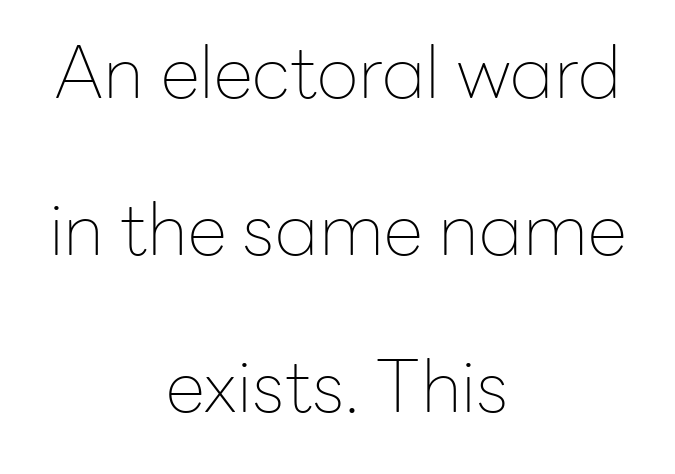
{"serif": "no", "italic": "no", "bold": "no", "weight": "thin", "width": "normal", "stroke_contrast": "low", "x_height": "medium", "monospaced": "no", "underline": "no", "align": "center", "line_spacing": "loose", "line_spacing_ratio": 2.18, "letter_spacing": "normal", "letter_spacing_em": 0.0, "glyph_px": 72}
